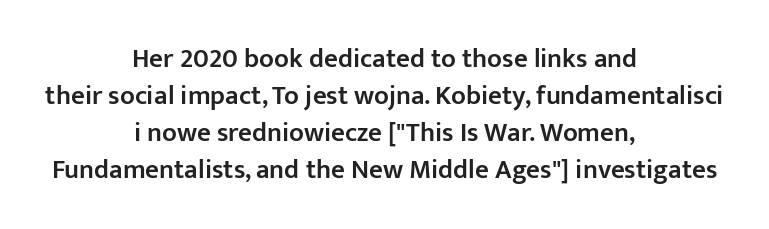
Q: Is the text bold? A: Semi-bold.
Q: Is the text italic (slanted)? A: No, it is upright.
Q: Is the text underlined? A: No.
Q: How is the paragraph aligned? A: Centered.
Q: Is the spacing between letters normal or unusually wide? A: Normal.
Q: Is the spacing between lines tight, normal or loose? A: Normal.
